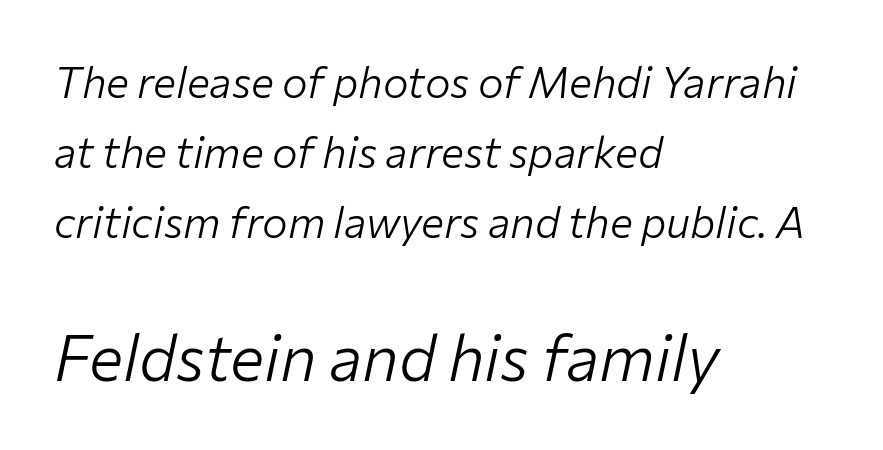
Is the lower block the larger one? Yes — the lower block carries the bigger type. Line starts are locked; line ends wander. Caption: face not bold, strokes unweighted. The rendering keeps characters at their native spacing. Underlining? Definitely not there.
